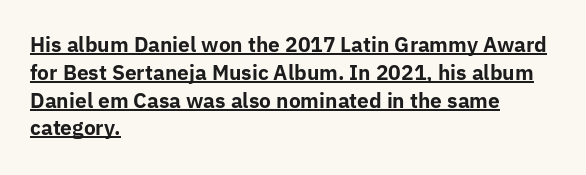
The image shows 20 px bold type, upright; set left-aligned, normal line spacing (1.39x), normal letter spacing, underlined.
